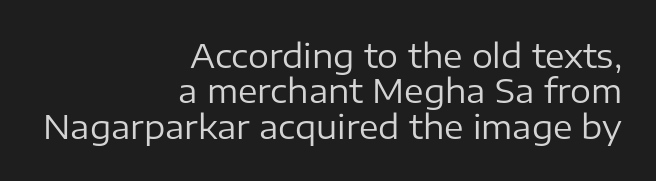
Nope, no serifs anywhere on these letters. Quick note: interline space is minimal. Letter spacing: default. All the whitespace from short lines collects on the left. Notice how the stems are strictly vertical — no italics here. Letters rest on an invisible, unmarked baseline.
